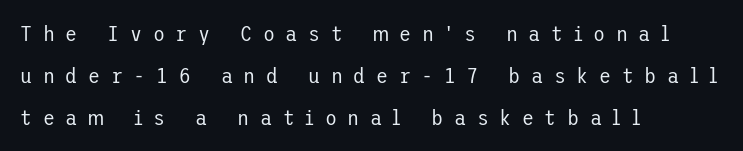
The image shows 22 px text type, upright; set left-aligned, loose line spacing (1.91x), unusually wide letter spacing (+0.48 em), not underlined.
